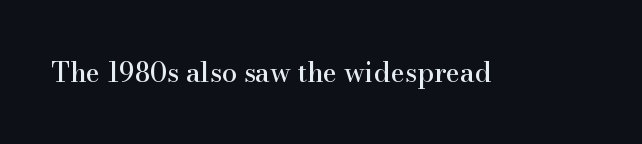
The image shows 27 px text type, upright; set normal letter spacing, not underlined.
